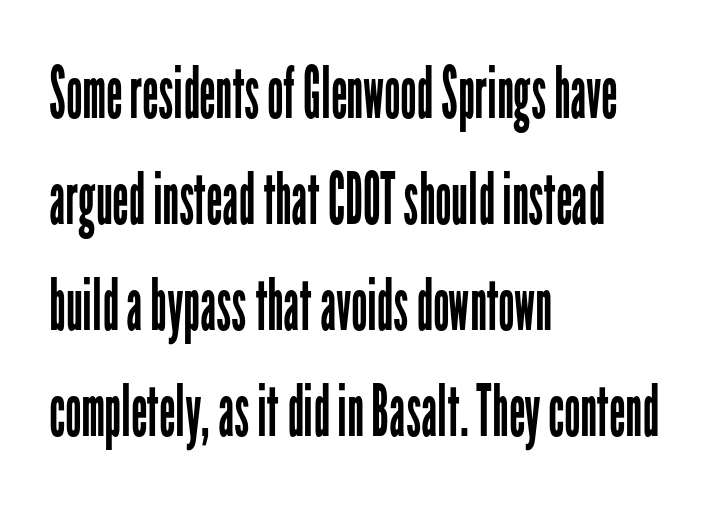
Check under the words: just untouched page. These lines sit exactly where default settings would place them. The rendering anchors every line to the left-hand side. Regarding serifs, this sample does without them.
